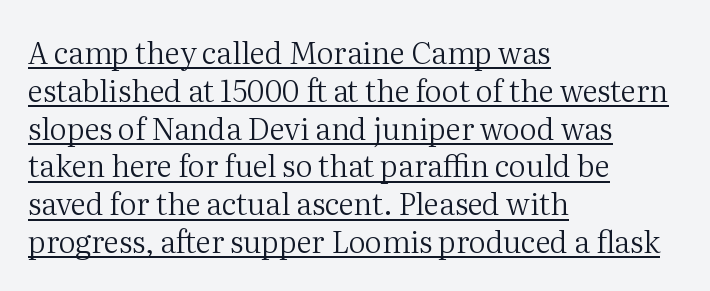
Q: Is the text bold? A: No.
Q: Is the text italic (slanted)? A: No, it is upright.
Q: Is the typeface a serif or a sans-serif typeface? A: Serif.
Q: Is the text underlined? A: Yes.
Q: How is the paragraph aligned? A: Left-aligned.
Q: Is the spacing between letters normal or unusually wide? A: Normal.
Q: Is the spacing between lines tight, normal or loose? A: Normal.
Q: Width (condensed, normal, or wide)? A: Normal.
Q: Stroke contrast? A: Medium.
Q: x-height? A: Medium.
Q: Monospaced? A: No.
